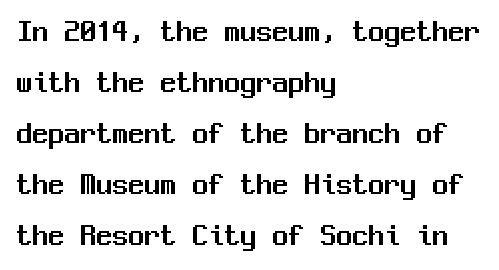
The image shows 32 px sans-serif type, upright, monospaced; set left-aligned, normal line spacing (1.59x), normal letter spacing, not underlined; medium stroke contrast and a medium x-height.
